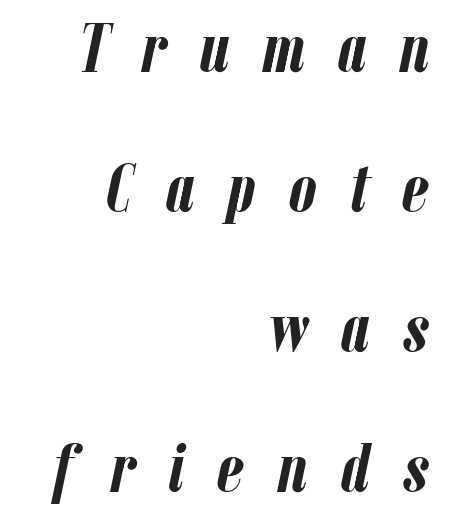
{"italic": "yes", "lean": "right", "slant_degrees": 12, "bold": "yes", "weight": "semibold", "width": "condensed", "stroke_contrast": "low", "x_height": "medium", "monospaced": "no", "underline": "no", "align": "right", "line_spacing": "loose", "line_spacing_ratio": 2.03, "letter_spacing": "wide", "letter_spacing_em": 0.48, "glyph_px": 69}
